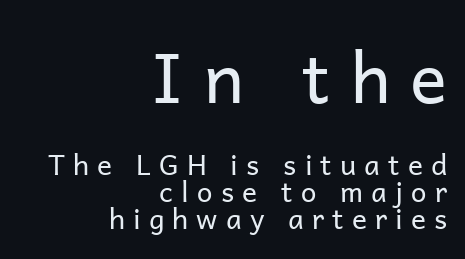
The image shows 69 px regular-weight sans-serif type, upright; set right-aligned, tight line spacing (0.97x), unusually wide letter spacing (+0.29 em), not underlined; the first (top) block is 2.46x larger; low stroke contrast and a medium x-height.
